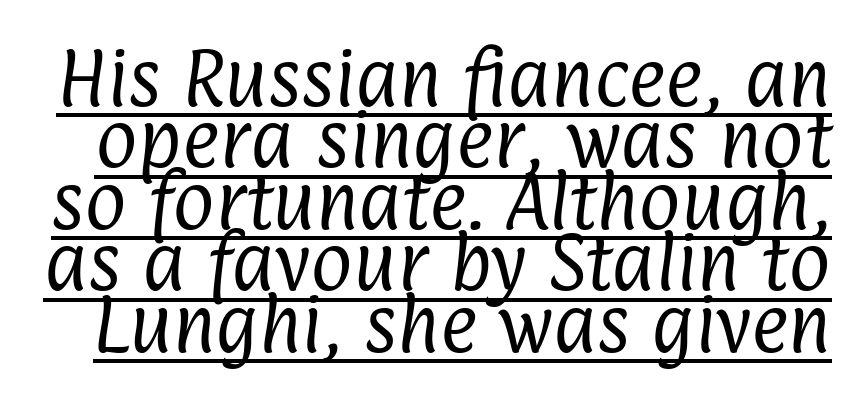
The image shows 64 px regular-weight, condensed sans-serif type; set tight line spacing (0.96x), normal letter spacing, underlined; low stroke contrast and a medium x-height.
